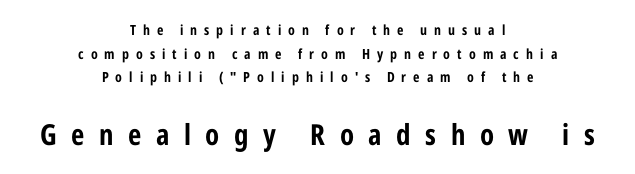
The image shows 29 px bold, condensed sans-serif type, upright; set centered, normal line spacing (1.68x), unusually wide letter spacing (+0.5 em), not underlined; the second (bottom) block is 2.07x larger; low stroke contrast and a medium x-height.
